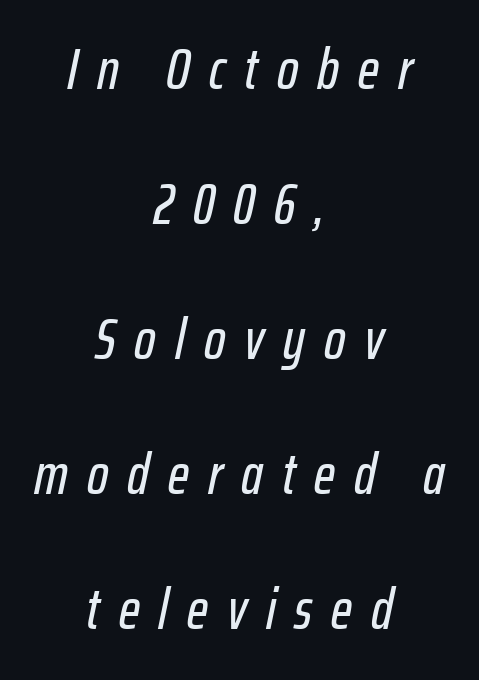
{"italic": "yes", "lean": "right", "slant_degrees": 12, "width": "condensed", "stroke_contrast": "low", "x_height": "medium", "monospaced": "no", "underline": "no", "align": "center", "line_spacing": "loose", "line_spacing_ratio": 2.37, "letter_spacing": "wide", "letter_spacing_em": 0.33, "glyph_px": 57}
